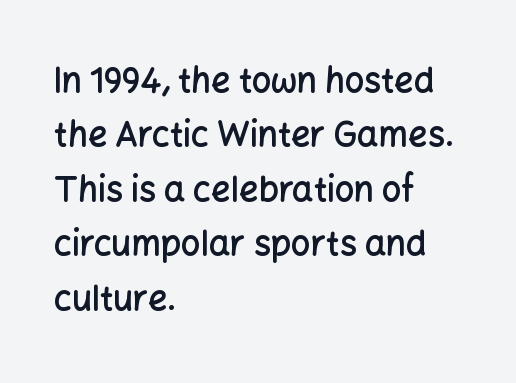
Q: Is the text bold? A: Semi-bold.
Q: Is the text italic (slanted)? A: No, it is upright.
Q: Is the typeface a serif or a sans-serif typeface? A: Sans-serif.
Q: Is the text underlined? A: No.
Q: How is the paragraph aligned? A: Left-aligned.
Q: Is the spacing between letters normal or unusually wide? A: Normal.
Q: Is the spacing between lines tight, normal or loose? A: Normal.
Q: Width (condensed, normal, or wide)? A: Normal.
Q: Stroke contrast? A: Low.
Q: x-height? A: Medium.
Q: Monospaced? A: No.
